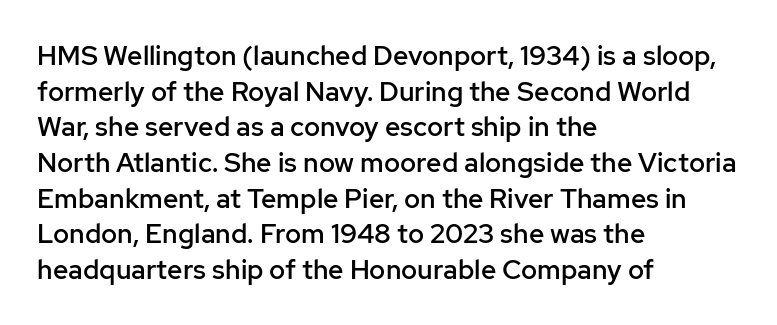
{"italic": "no", "bold": "semi", "underline": "no", "align": "left", "line_spacing": "normal", "line_spacing_ratio": 1.32, "letter_spacing": "normal", "letter_spacing_em": 0.0, "glyph_px": 27}
